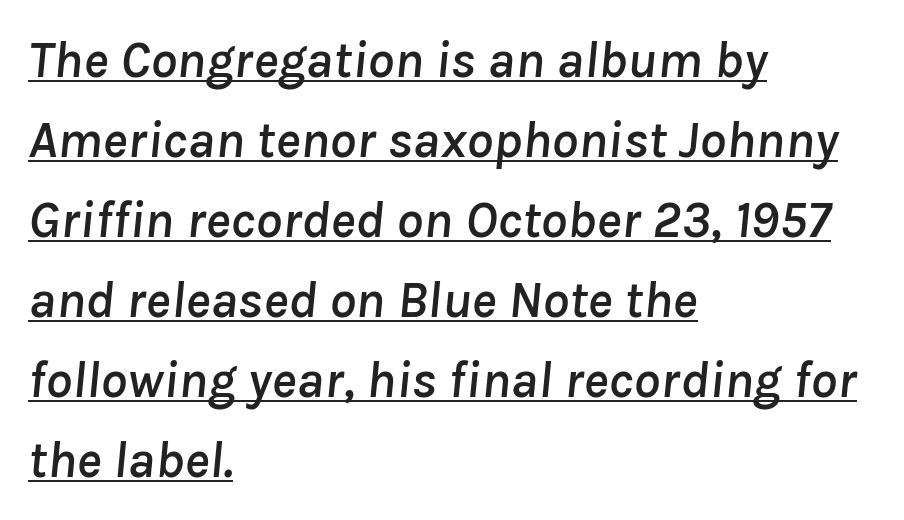
The image shows 53 px text type, italic (leaning right); set left-aligned, normal line spacing (1.51x), normal letter spacing, underlined; low stroke contrast and a medium x-height.
